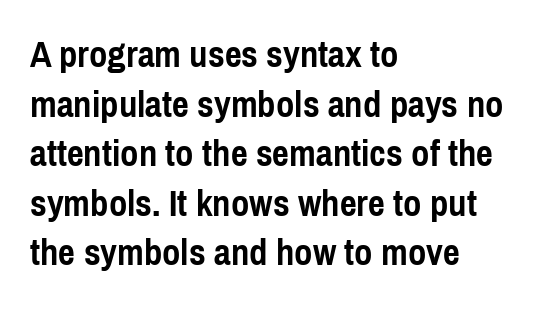
{"serif": "no", "italic": "no", "bold": "yes", "weight": "semibold", "width": "condensed", "x_height": "medium", "monospaced": "no", "underline": "no", "align": "left", "line_spacing": "normal", "line_spacing_ratio": 1.34, "letter_spacing": "normal", "letter_spacing_em": 0.0, "glyph_px": 37}
